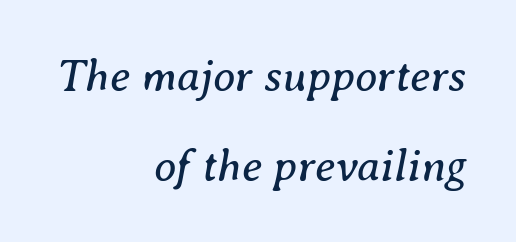
{"serif": "yes", "italic": "yes", "lean": "right", "slant_degrees": 8, "bold": "no", "weight": "regular", "width": "normal", "stroke_contrast": "medium", "x_height": "medium", "monospaced": "no", "underline": "no", "align": "right", "line_spacing": "loose", "line_spacing_ratio": 1.99, "letter_spacing": "normal", "letter_spacing_em": 0.0, "glyph_px": 45}
